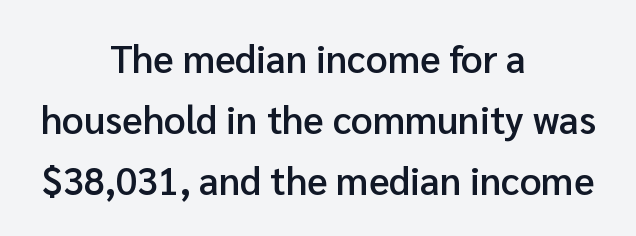
Letters rest on an invisible, unmarked baseline. Examine the stroke ends and you'll find no serifs. Whoever set this chose a conventional vertical rhythm. Short note: letters normally spaced. Reading down the block, each line starts at a different indent, mirrored at its end.
